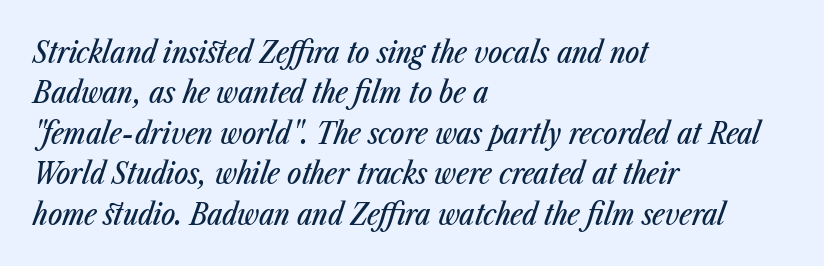
Caption: multi-line text, flush left, ragged right. The rendering uses natural spacing where letterforms have individual widths. The space beneath each line is pristine and unruled. Notice how descenders clear the ascenders below comfortably — that's standard leading. The letters sit at their default tracking, neither squeezed nor spread. Designer's note — italics engaged.
